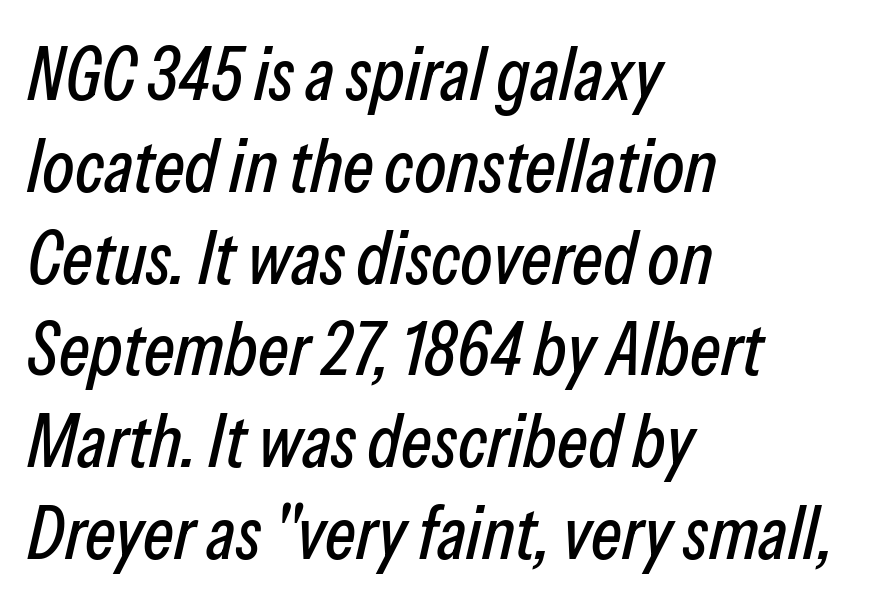
The rendering uses natural spacing where letterforms have individual widths. The axis of the letterforms is tilted away from vertical. The string is rendered with underlining switched off. Visually the block forms a straight wall on the left and a jagged coastline on the right. The passage shown has conventional tracking throughout.
